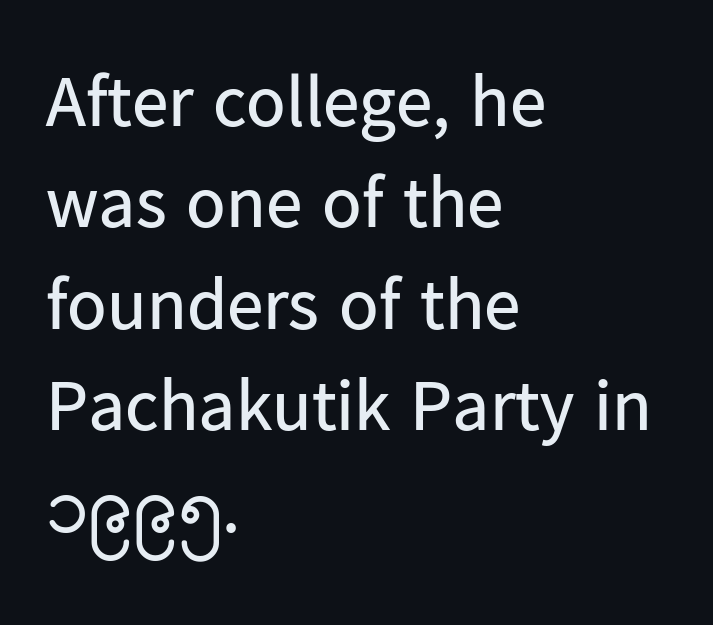
{"serif": "no", "italic": "no", "bold": "no", "weight": "regular", "width": "normal", "stroke_contrast": "low", "x_height": "medium", "monospaced": "no", "underline": "no", "align": "left", "line_spacing": "normal", "line_spacing_ratio": 1.39, "letter_spacing": "normal", "letter_spacing_em": 0.0, "glyph_px": 73}
